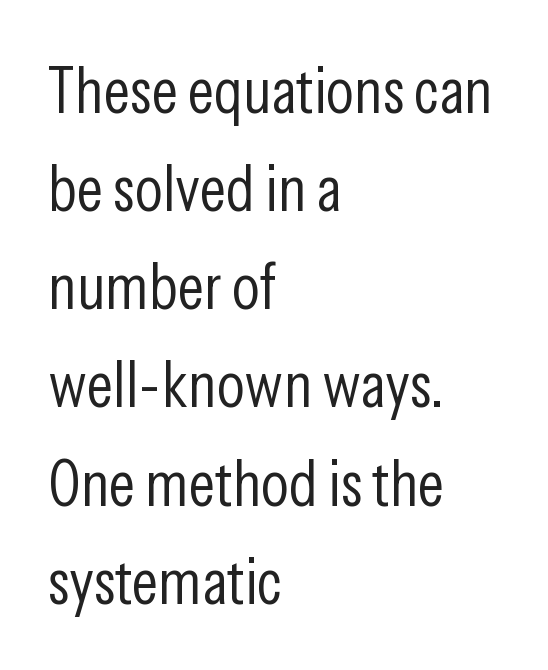
The image shows 65 px light, condensed sans-serif type, upright; set left-aligned, normal line spacing (1.51x), normal letter spacing, not underlined; low stroke contrast and a medium x-height.
